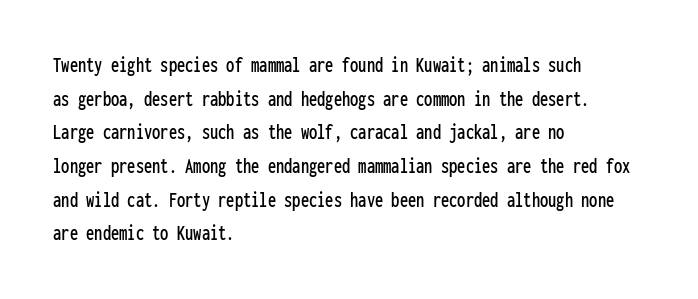
The image shows 22 px text type, upright; set left-aligned, normal line spacing (1.53x), normal letter spacing, not underlined.
